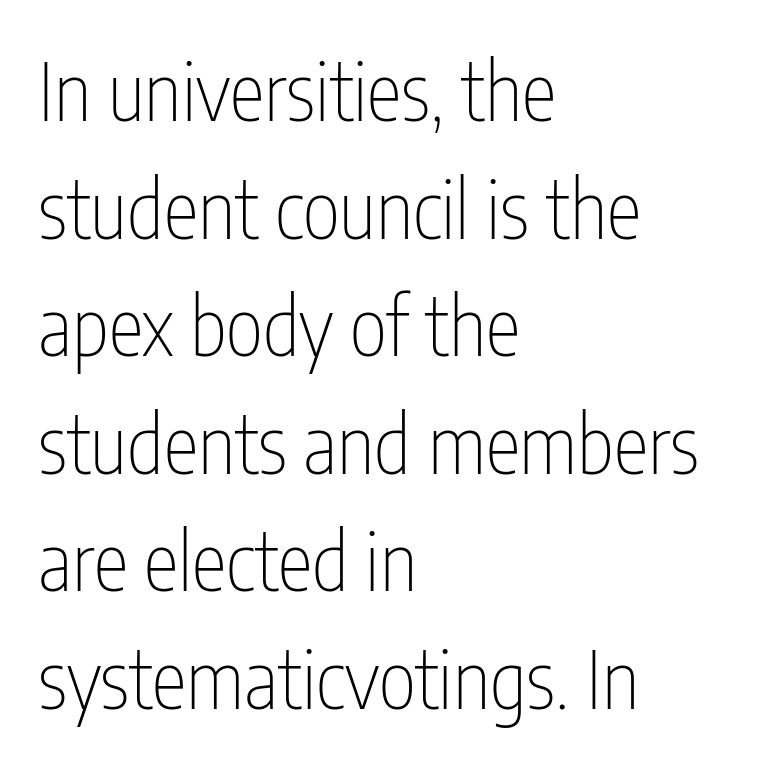
Q: Is the text bold? A: No.
Q: Is the text italic (slanted)? A: No, it is upright.
Q: Is the typeface a serif or a sans-serif typeface? A: Sans-serif.
Q: Is the text underlined? A: No.
Q: How is the paragraph aligned? A: Left-aligned.
Q: Is the spacing between letters normal or unusually wide? A: Normal.
Q: Is the spacing between lines tight, normal or loose? A: Normal.
Q: Width (condensed, normal, or wide)? A: Condensed.
Q: Stroke contrast? A: Low.
Q: x-height? A: Medium.
Q: Monospaced? A: No.
